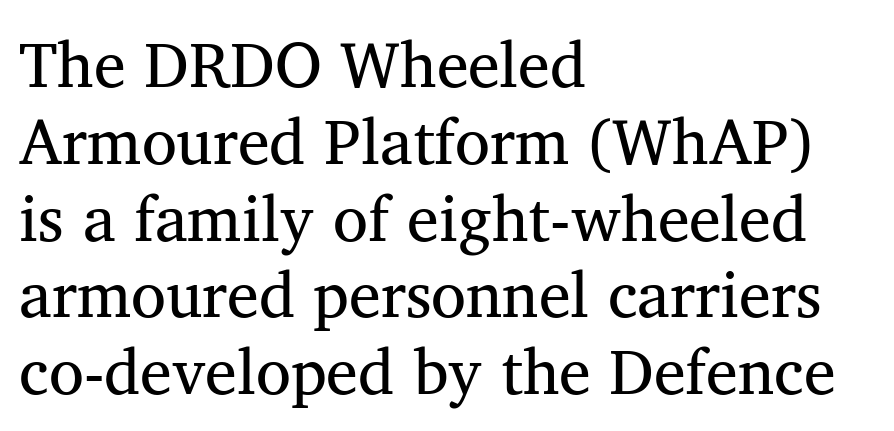
The image shows 64 px regular-weight serif type; set left-aligned, line spacing 1.2x, normal letter spacing, not underlined; medium stroke contrast and a medium x-height.
